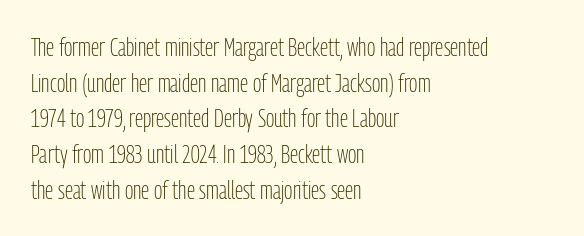
No word sits above an underline. These lines stack with their left ends in a neat column. The line-height multiplier appears to be the usual default. Ordinary non-slanted type is in use. Students, note that the glyphs here touch the page at normal intervals.
